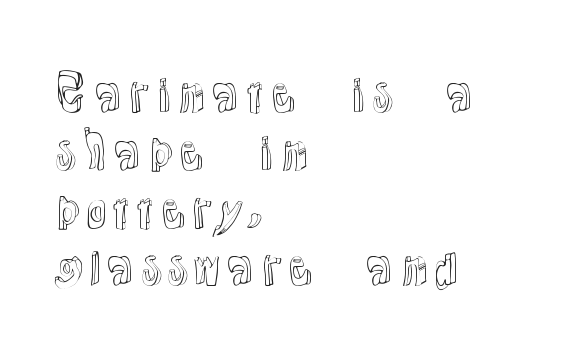
Just letters on the line, the space beneath them empty. Spacing verdict: proportional, widths tailored to each character. Horizontally, the lines are justified to the leading edge only. There is no visible air inserted between adjacent glyphs.
